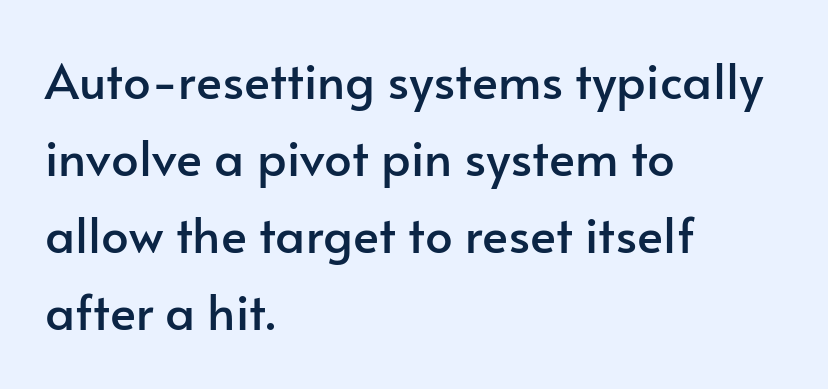
Q: Is the text italic (slanted)? A: No, it is upright.
Q: Is the typeface a serif or a sans-serif typeface? A: Sans-serif.
Q: Is the text underlined? A: No.
Q: How is the paragraph aligned? A: Left-aligned.
Q: Is the spacing between letters normal or unusually wide? A: Normal.
Q: Is the spacing between lines tight, normal or loose? A: Normal.
Q: Width (condensed, normal, or wide)? A: Normal.
Q: Stroke contrast? A: Low.
Q: x-height? A: Small.
Q: Monospaced? A: No.
